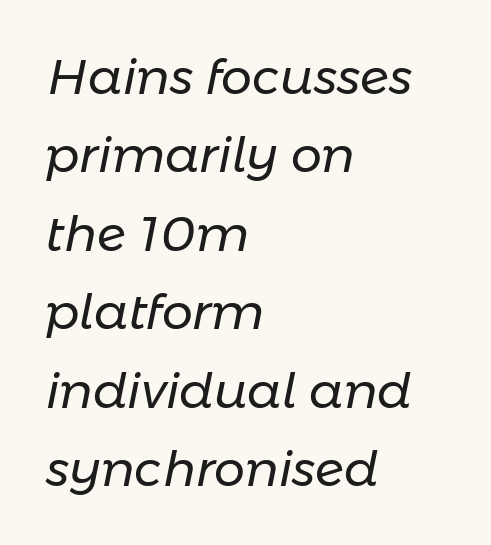
These lines are set flush left with a ragged right edge. The horizontal fit of the characters is conventional and even. Heft: none added — not bold. Here the designer chose a conventional face with non-uniform glyph widths. In terms of leading, this rendering sits right in the middle. The font's italic variant was chosen for this text.
